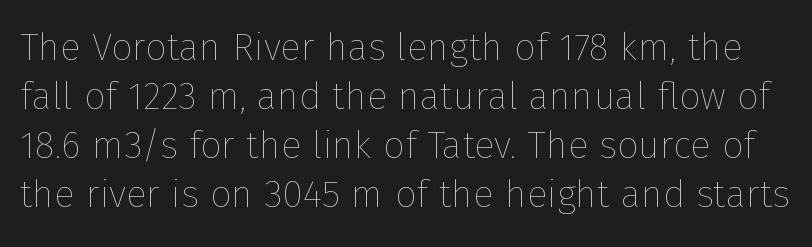
{"italic": "no", "bold": "no", "weight": "thin", "width": "normal", "stroke_contrast": "low", "x_height": "medium", "monospaced": "no", "underline": "no", "line_spacing": "normal", "line_spacing_ratio": 1.29, "letter_spacing": "normal", "letter_spacing_em": 0.0, "glyph_px": 38}
